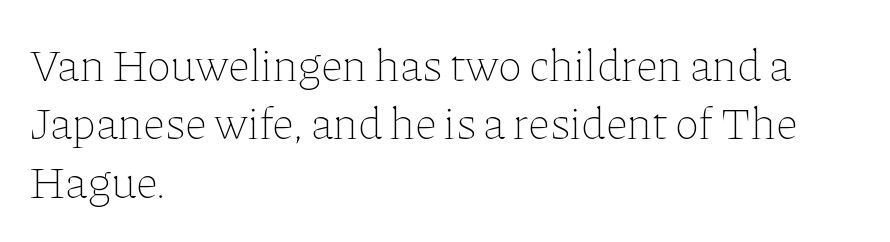
{"italic": "no", "bold": "no", "weight": "thin", "width": "normal", "stroke_contrast": "low", "x_height": "medium", "monospaced": "no", "underline": "no", "align": "left", "line_spacing": "normal", "line_spacing_ratio": 1.27, "letter_spacing": "normal", "letter_spacing_em": 0.0, "glyph_px": 46}
